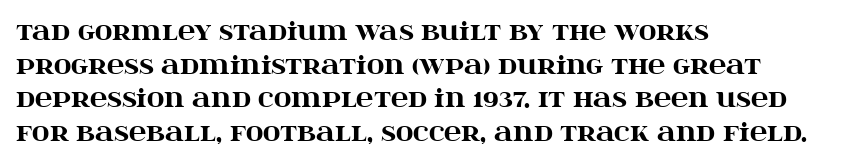
Any mark beneath the type? The region is blank. Regular leading. The face used here is rendered with its standard letterfit. These words are printed bold, with thick strokes throughout. Italic? Not at all — the glyphs are vertical. Left-aligned paragraph, ragged on the right.
